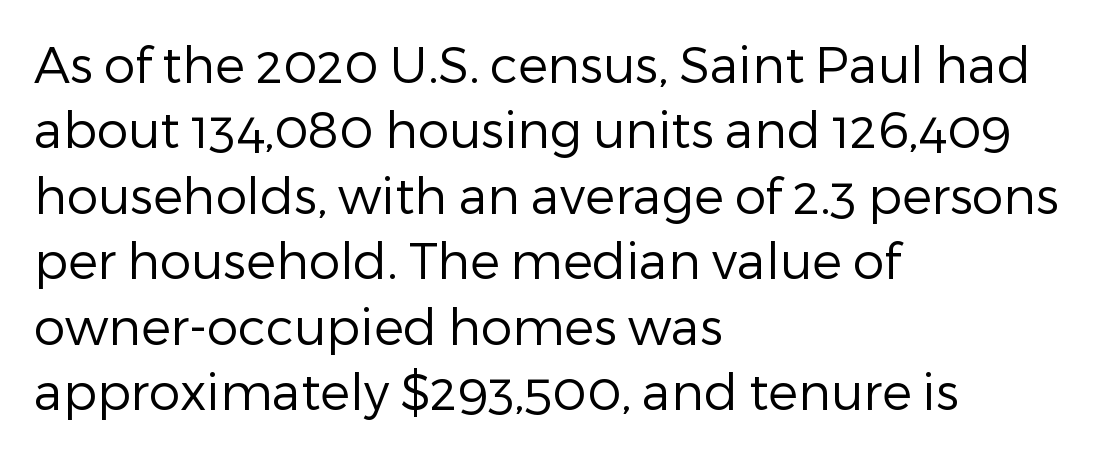
Q: Is the text bold? A: No.
Q: Is the text italic (slanted)? A: No, it is upright.
Q: Is the typeface a serif or a sans-serif typeface? A: Sans-serif.
Q: Is the text underlined? A: No.
Q: How is the paragraph aligned? A: Left-aligned.
Q: Is the spacing between letters normal or unusually wide? A: Normal.
Q: Is the spacing between lines tight, normal or loose? A: Normal.
Q: Width (condensed, normal, or wide)? A: Normal.
Q: Stroke contrast? A: Low.
Q: x-height? A: Medium.
Q: Monospaced? A: No.
